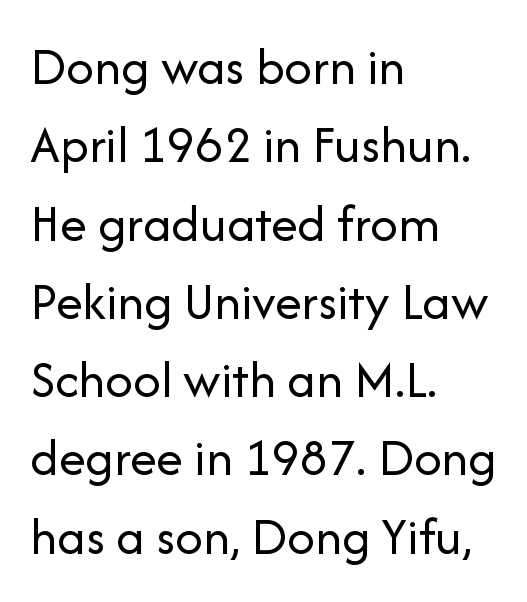
Each letter's strokes conclude bluntly, with no projecting serifs. Does the leading feel generous? No, just average. Here the designer chose a conventional face with non-uniform glyph widths. Letter spacing: default. The gap between lines stays unmarked. Teacher's note: observe the even left margin — that is flush-left alignment.
